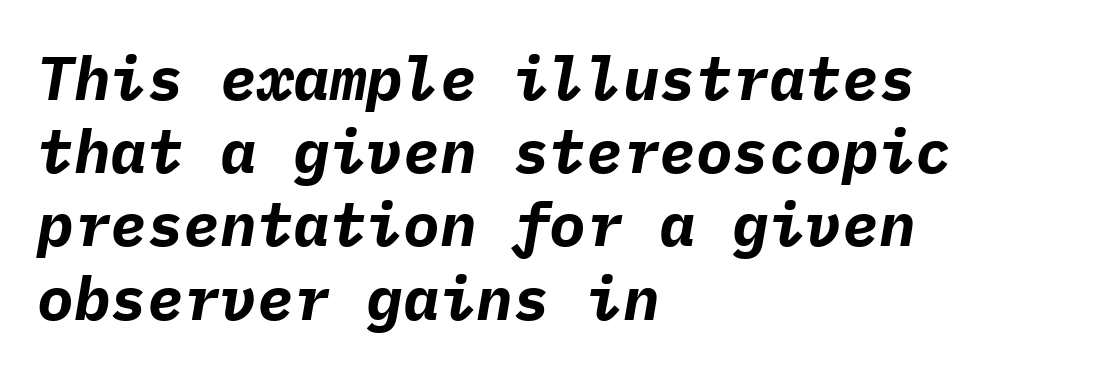
Observe the lean: these are italic letterforms. Underline: absent. Here the designer chose a console-style face with uniform glyph widths. The rendering uses a bold face; every stroke is thick and dark. This rendering leaves character spacing at its baseline value.
